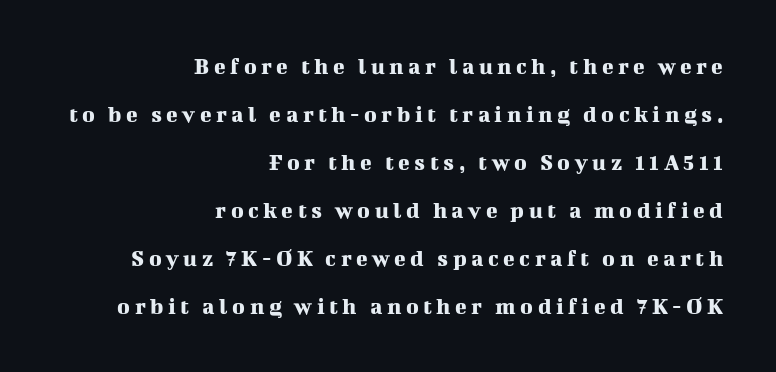
The image shows 24 px text type, upright; set right-aligned, loose line spacing (2.0x), not underlined.
